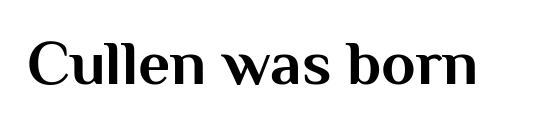
Q: Is the text bold? A: Yes.
Q: Is the text italic (slanted)? A: No, it is upright.
Q: Is the typeface a serif or a sans-serif typeface? A: Sans-serif.
Q: Is the text underlined? A: No.
Q: Is the spacing between letters normal or unusually wide? A: Normal.
Q: Width (condensed, normal, or wide)? A: Normal.
Q: Stroke contrast? A: Medium.
Q: x-height? A: Medium.
Q: Monospaced? A: No.
